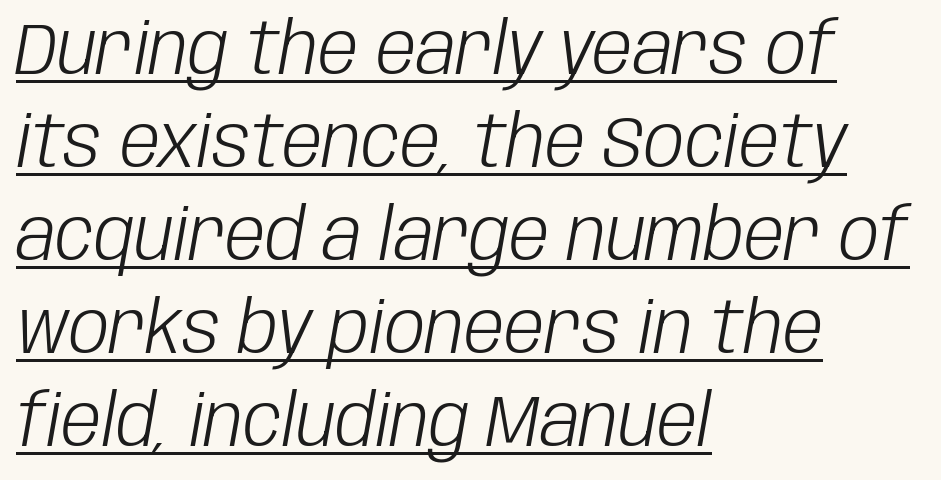
{"italic": "yes", "lean": "right", "slant_degrees": 10, "bold": "no", "weight": "light", "width": "condensed", "stroke_contrast": "low", "x_height": "large", "monospaced": "no", "underline": "yes", "align": "left", "line_spacing": "normal", "line_spacing_ratio": 1.29, "letter_spacing": "normal", "letter_spacing_em": 0.0, "glyph_px": 72}
